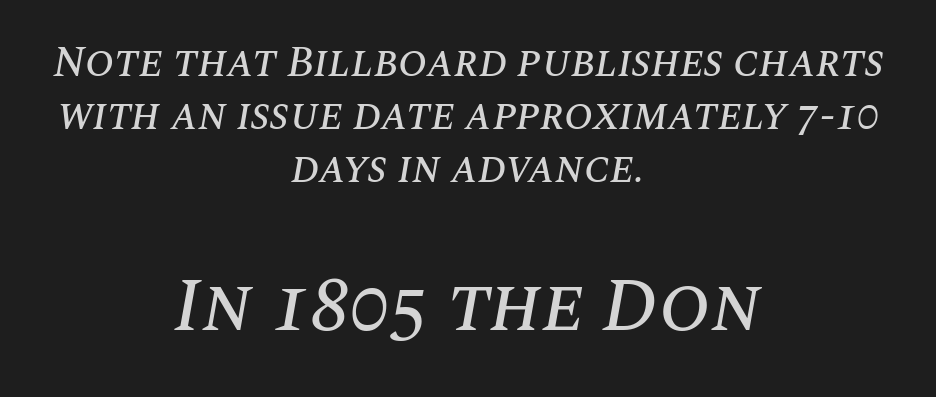
Q: Is the text italic (slanted)? A: Yes, it leans right by about 10 degrees.
Q: Is the text underlined? A: No.
Q: How is the paragraph aligned? A: Centered.
Q: Is the spacing between letters normal or unusually wide? A: Normal.
Q: Which block of text is set in a larger size, the first (top) or the second (bottom)? A: The second (bottom) one.
Q: Width (condensed, normal, or wide)? A: Normal.
Q: Stroke contrast? A: Medium.
Q: x-height? A: Large.
Q: Monospaced? A: No.
